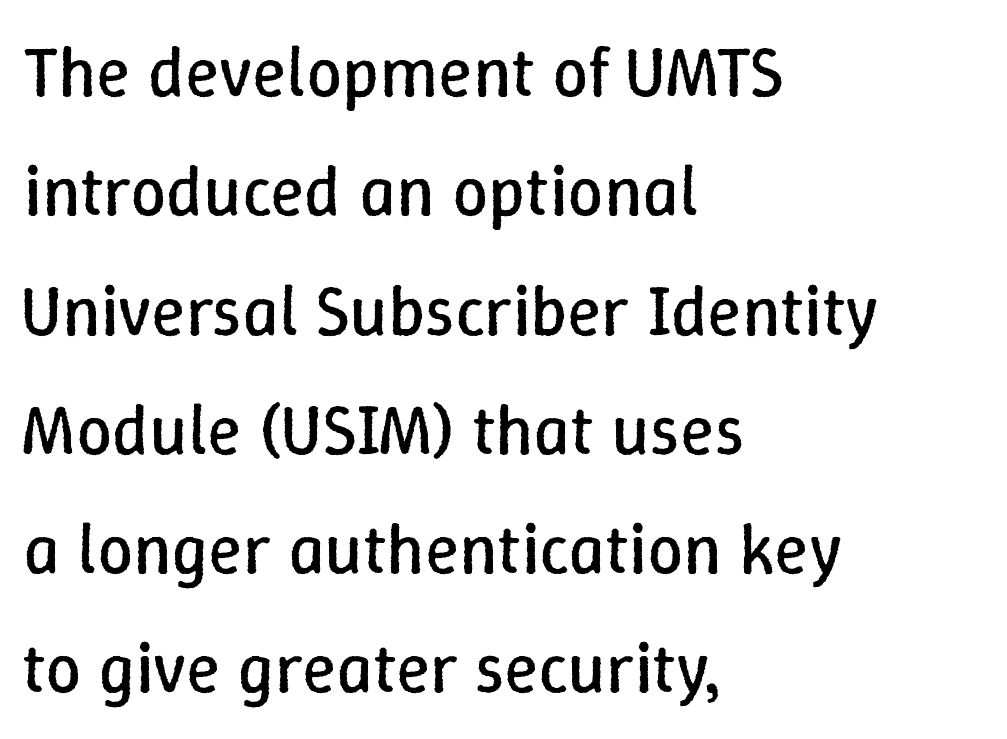
Q: Is the text bold? A: No.
Q: Is the text italic (slanted)? A: No, it is upright.
Q: Is the text underlined? A: No.
Q: How is the paragraph aligned? A: Left-aligned.
Q: Is the spacing between letters normal or unusually wide? A: Normal.
Q: Is the spacing between lines tight, normal or loose? A: Normal.
Q: Width (condensed, normal, or wide)? A: Normal.
Q: Stroke contrast? A: Low.
Q: x-height? A: Medium.
Q: Monospaced? A: No.
